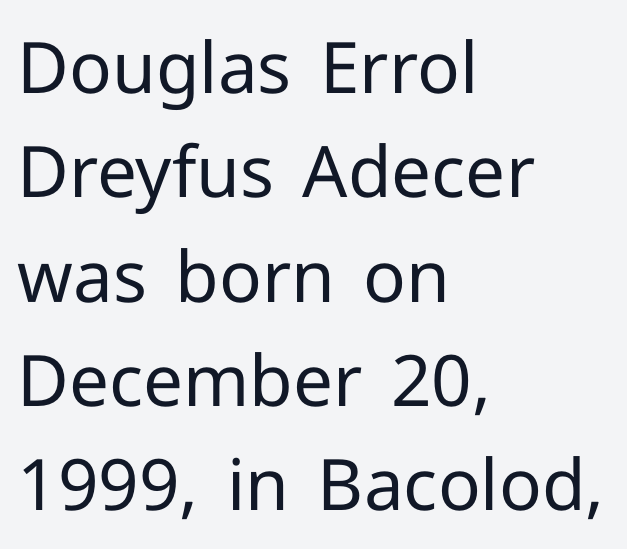
{"serif": "no", "italic": "no", "bold": "no", "weight": "regular", "width": "normal", "stroke_contrast": "low", "x_height": "medium", "monospaced": "no", "underline": "no", "align": "left", "line_spacing": "normal", "line_spacing_ratio": 1.47, "letter_spacing": "normal", "letter_spacing_em": 0.0, "glyph_px": 71}
